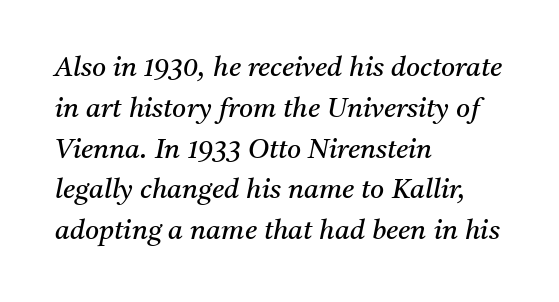
{"italic": "yes", "lean": "right", "slant_degrees": 11, "bold": "no", "underline": "no", "align": "left", "line_spacing": "normal", "line_spacing_ratio": 1.51, "letter_spacing": "normal", "letter_spacing_em": 0.0, "glyph_px": 27}
